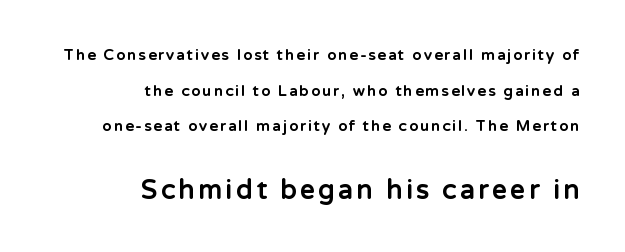
The image shows 26 px bold type, upright; set right-aligned, loose line spacing (2.38x), not underlined; the second (bottom) block is 1.73x larger.
